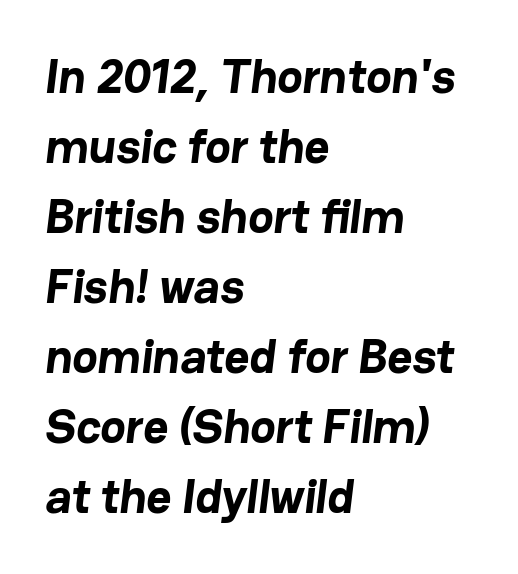
{"serif": "no", "bold": "yes", "weight": "bold", "width": "normal", "stroke_contrast": "low", "x_height": "medium", "monospaced": "no", "underline": "no", "align": "left", "line_spacing": "normal", "line_spacing_ratio": 1.46, "letter_spacing": "normal", "letter_spacing_em": 0.0, "glyph_px": 48}
